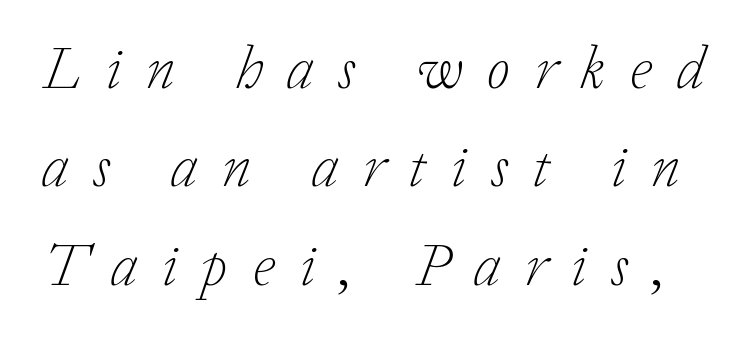
Q: Is the text bold? A: No.
Q: Is the text italic (slanted)? A: Yes, it leans right by about 20 degrees.
Q: Is the typeface a serif or a sans-serif typeface? A: Serif.
Q: Is the text underlined? A: No.
Q: Is the spacing between letters normal or unusually wide? A: Unusually wide.
Q: Is the spacing between lines tight, normal or loose? A: Normal.
Q: Width (condensed, normal, or wide)? A: Normal.
Q: Stroke contrast? A: Low.
Q: x-height? A: Medium.
Q: Monospaced? A: No.
